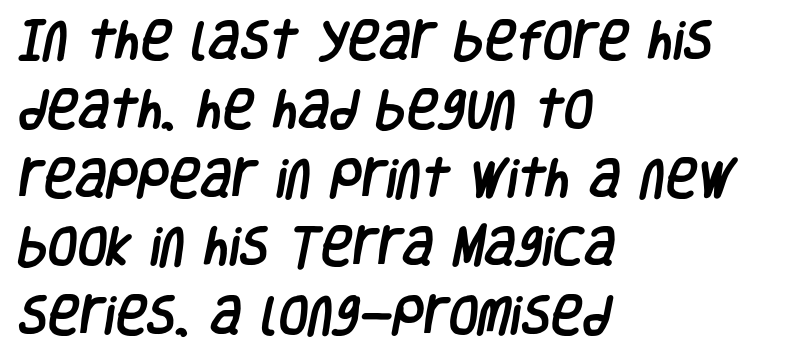
The strip under each line holds only bare page. How are the letters spaced? Ordinarily, with no added tracking. This sample has the flowing, uneven cadence of proportional lettering. A typesetter would label this face a sans. Interline gaps are of average width in this sample.
